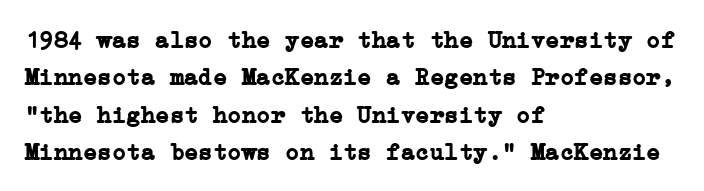
The image shows 24 px bold type, upright; set left-aligned, normal line spacing (1.56x), normal letter spacing, not underlined.
